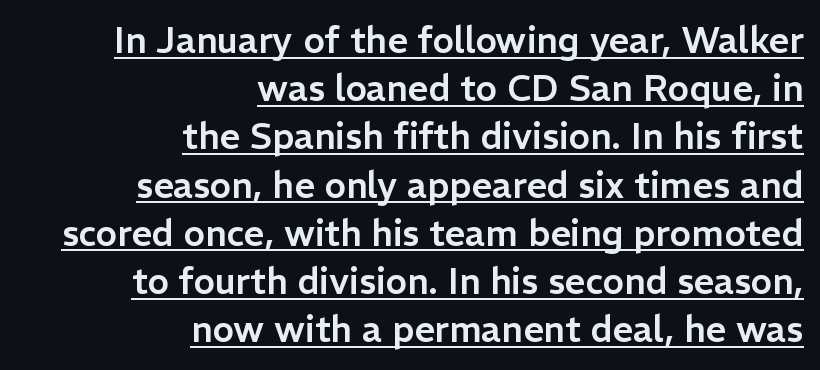
{"serif": "no", "italic": "no", "width": "normal", "stroke_contrast": "low", "x_height": "medium", "monospaced": "no", "underline": "yes", "align": "right", "line_spacing": "normal", "line_spacing_ratio": 1.34, "letter_spacing": "normal", "letter_spacing_em": 0.0, "glyph_px": 36}
